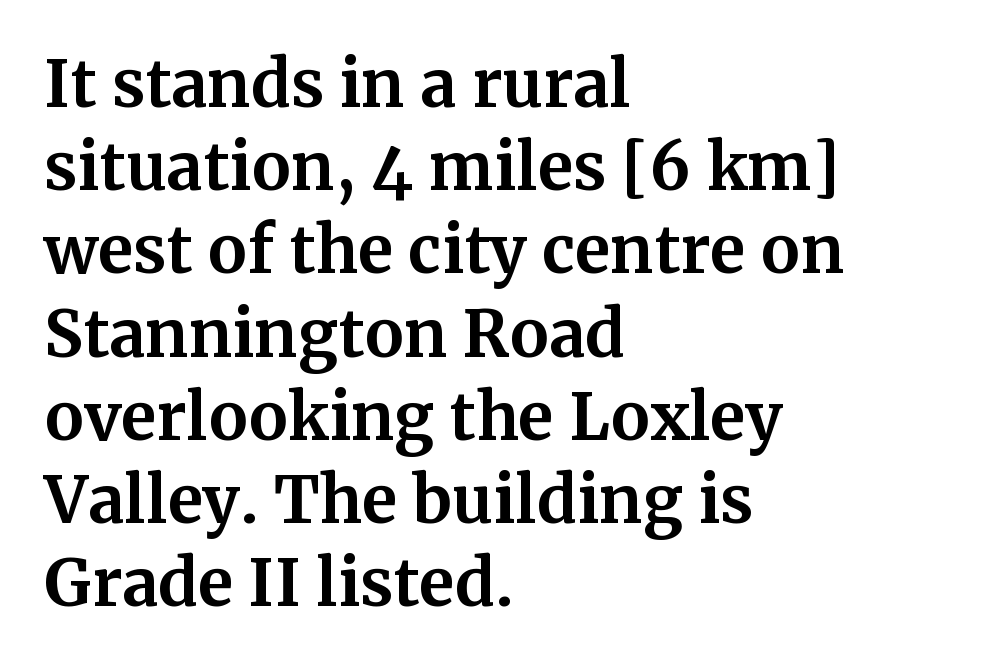
The letterforms sit shoulder to shoulder at normal distance. Caption: multi-line text, flush left, ragged right. The words here are not underlined. Horizontal bands of white between lines are of average thickness.
